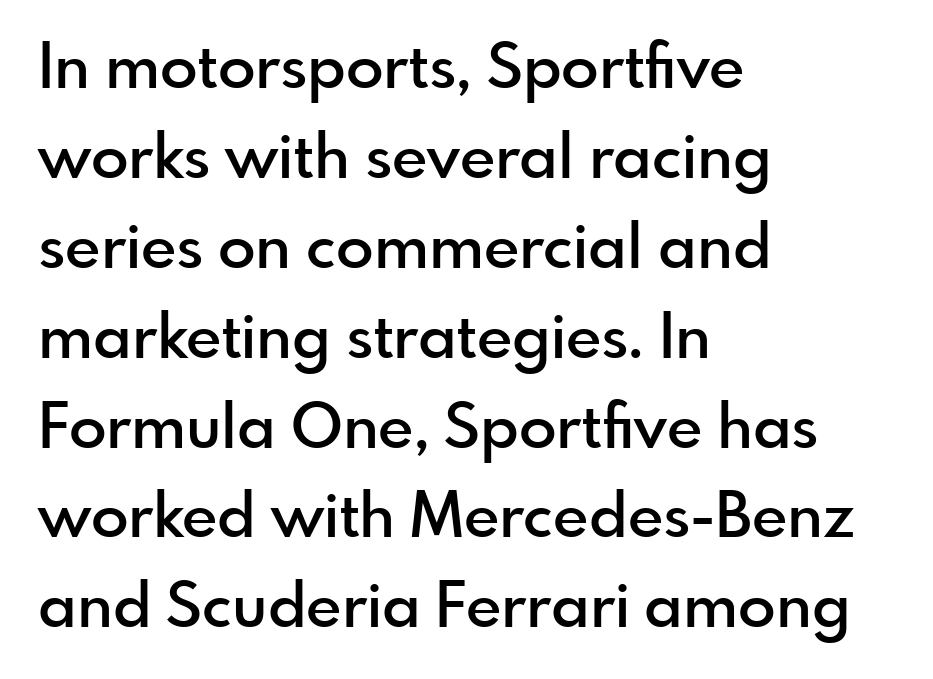
{"serif": "no", "italic": "no", "bold": "semi", "weight": "semibold", "width": "normal", "x_height": "small", "monospaced": "no", "underline": "no", "align": "left", "line_spacing": "normal", "line_spacing_ratio": 1.45, "letter_spacing": "normal", "letter_spacing_em": 0.0, "glyph_px": 62}
